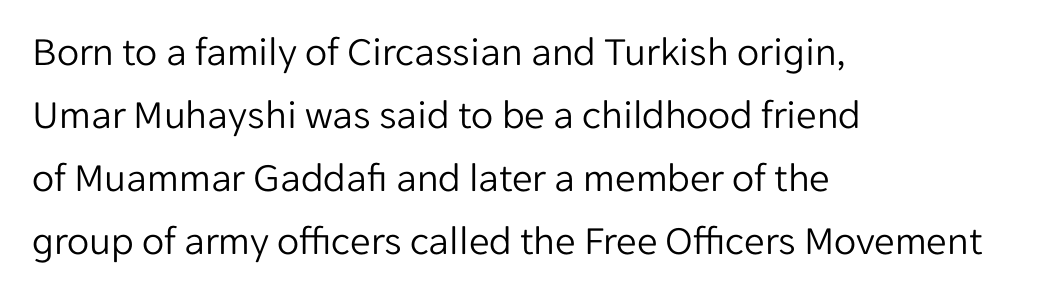
{"serif": "no", "italic": "no", "bold": "no", "weight": "light", "width": "normal", "stroke_contrast": "low", "x_height": "medium", "monospaced": "no", "underline": "no", "align": "left", "line_spacing": "normal", "line_spacing_ratio": 1.54, "letter_spacing": "normal", "letter_spacing_em": 0.0, "glyph_px": 41}
